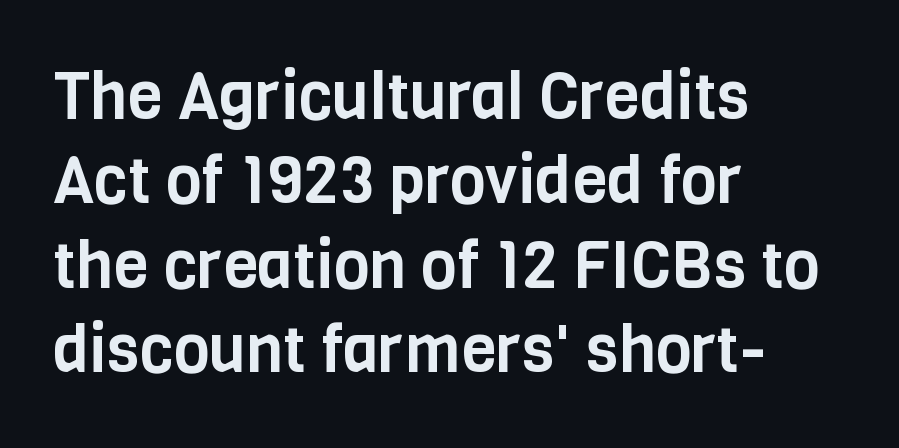
Is this a fixed-width face? No — the glyphs have proportional, varying widths. The tracking reads as untouched default to a designer's eye. This block has exactly the height ordinary leading produces. In CSS terms this would be text-align: left. Typographically, this falls in the sans-serif category. Italic: no, the glyphs are upright roman.
